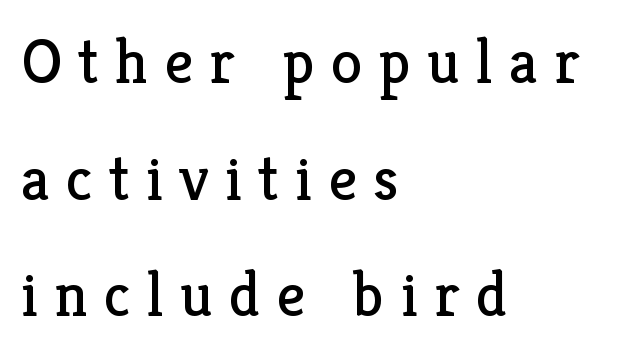
Q: Is the text bold? A: No.
Q: Is the text italic (slanted)? A: No, it is upright.
Q: Is the typeface a serif or a sans-serif typeface? A: Serif.
Q: Is the text underlined? A: No.
Q: How is the paragraph aligned? A: Left-aligned.
Q: Is the spacing between letters normal or unusually wide? A: Unusually wide.
Q: Width (condensed, normal, or wide)? A: Normal.
Q: Stroke contrast? A: Low.
Q: x-height? A: Medium.
Q: Monospaced? A: No.
